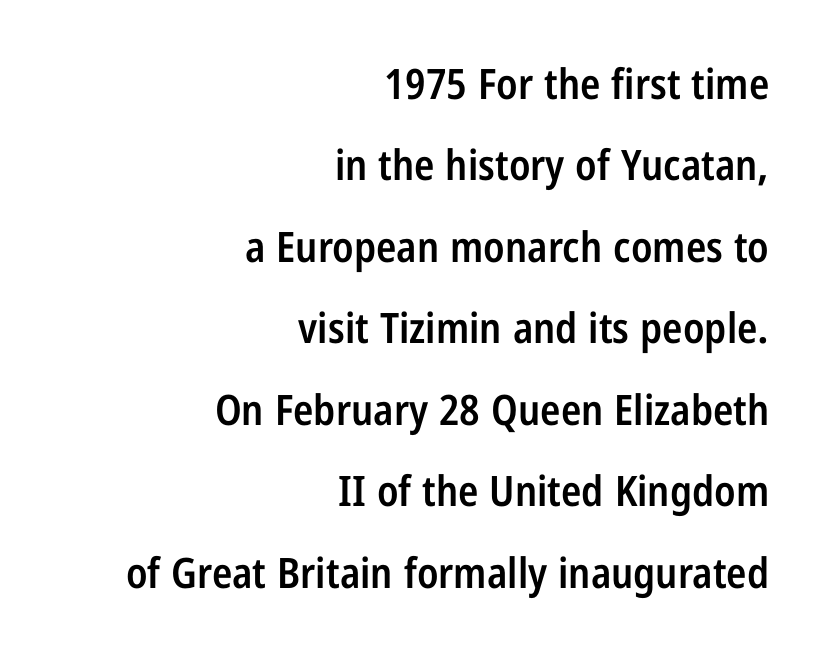
The letters carry no serifs — their stems end cleanly without finishing strokes. Posture: straight, roman, zero tilt. Each row of text sits above clean, open space. Interline gaps are noticeably wide in this sample.
